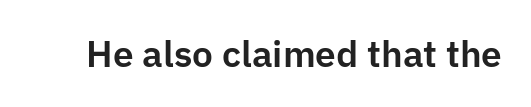
Spacing between characters is what you'd get straight out of the box. Just letters on the line, the space beneath them empty. This rendering employs a face without finishing strokes, i.e., a sans-serif. Each letter keeps its own natural width here, so spacing adapts to shape. Quick note: not italic, upright.
